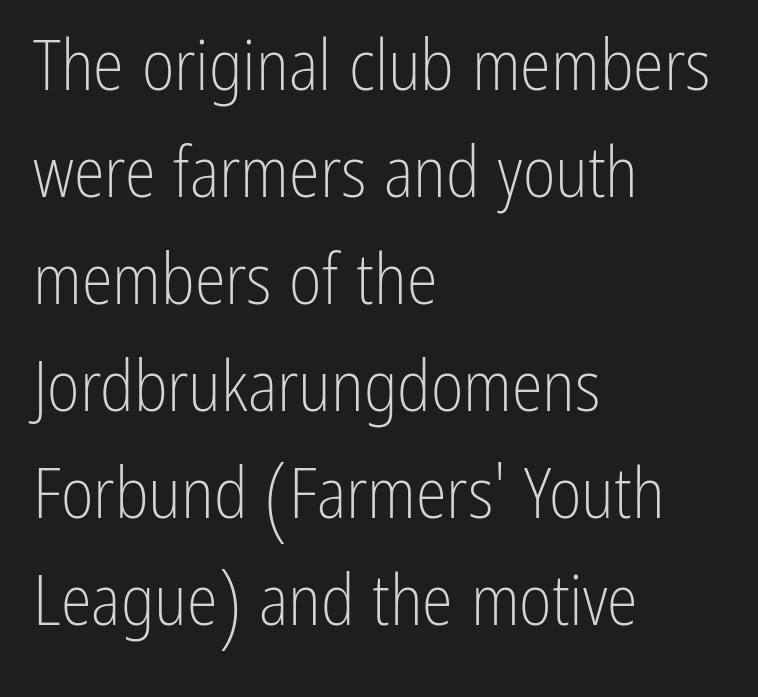
Q: Is the text bold? A: No.
Q: Is the text italic (slanted)? A: No, it is upright.
Q: Is the typeface a serif or a sans-serif typeface? A: Sans-serif.
Q: Is the text underlined? A: No.
Q: How is the paragraph aligned? A: Left-aligned.
Q: Is the spacing between letters normal or unusually wide? A: Normal.
Q: Is the spacing between lines tight, normal or loose? A: Normal.
Q: Width (condensed, normal, or wide)? A: Condensed.
Q: Stroke contrast? A: Low.
Q: x-height? A: Medium.
Q: Monospaced? A: No.
